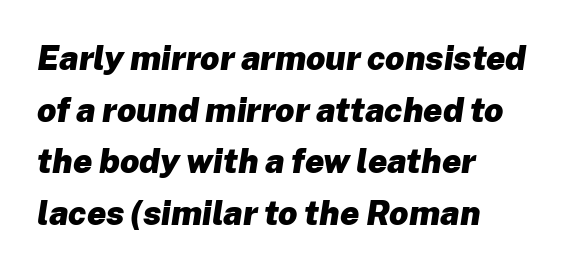
{"italic": "yes", "lean": "right", "slant_degrees": 8, "bold": "yes", "weight": "heavy", "width": "normal", "stroke_contrast": "low", "x_height": "medium", "monospaced": "no", "underline": "no", "align": "left", "line_spacing": "normal", "line_spacing_ratio": 1.52, "letter_spacing": "normal", "letter_spacing_em": 0.0, "glyph_px": 34}
